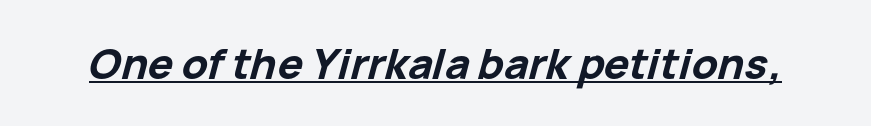
Q: Is the text bold? A: Yes.
Q: Is the text italic (slanted)? A: Yes, it leans right by about 15 degrees.
Q: Is the text underlined? A: Yes.
Q: Is the spacing between letters normal or unusually wide? A: Normal.
Q: Width (condensed, normal, or wide)? A: Normal.
Q: Stroke contrast? A: Low.
Q: x-height? A: Medium.
Q: Monospaced? A: No.
